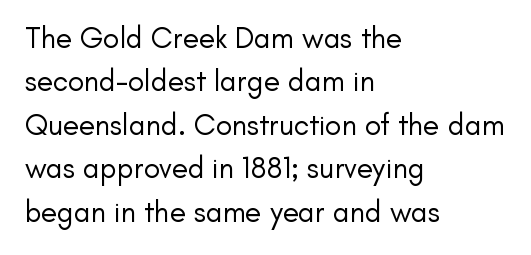
The designer left line spacing at the default. The compositor pushed each line to the left boundary. A typesetter would call this proportional, since set widths differ per character. Letters rest on an invisible, unmarked baseline.
